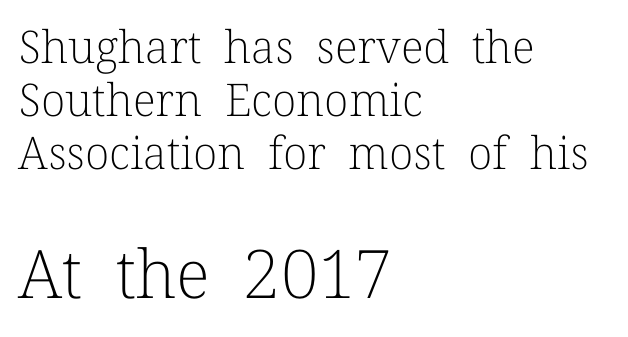
Q: Is the text bold? A: No.
Q: Is the text italic (slanted)? A: No, it is upright.
Q: Is the typeface a serif or a sans-serif typeface? A: Serif.
Q: Is the text underlined? A: No.
Q: How is the paragraph aligned? A: Left-aligned.
Q: Is the spacing between letters normal or unusually wide? A: Normal.
Q: Which block of text is set in a larger size, the first (top) or the second (bottom)? A: The second (bottom) one.
Q: Width (condensed, normal, or wide)? A: Normal.
Q: Stroke contrast? A: Low.
Q: x-height? A: Medium.
Q: Monospaced? A: No.
